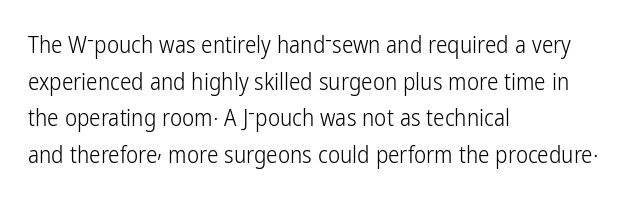
Notice how descenders clear the ascenders below comfortably — that's standard leading. Heft: none added — not bold. Posture: upright roman. The tracking reads as untouched default to a designer's eye. If you drew a ruler down the left edge, every line would touch it.
